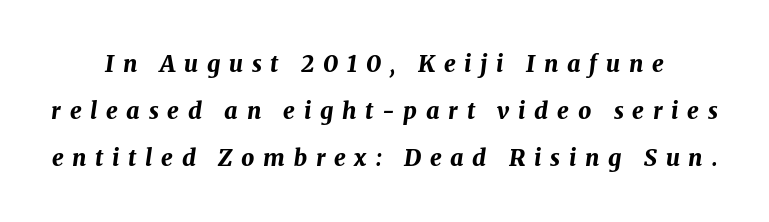
How are the letters spaced? Widely, with obvious added tracking. Underlining? Definitely not there. A full-strength bold gives these letters their thick strokes. You could fit nearly another row in the gap between these rows. Would a proofreader flag this as italicized? Yes.
